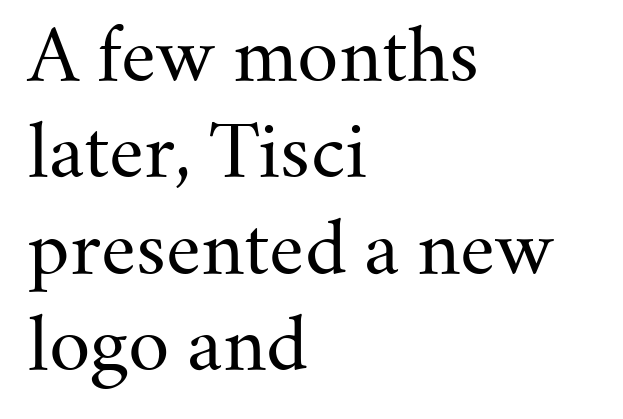
Q: Is the text bold? A: No.
Q: Is the text italic (slanted)? A: No, it is upright.
Q: Is the typeface a serif or a sans-serif typeface? A: Serif.
Q: Is the text underlined? A: No.
Q: How is the paragraph aligned? A: Left-aligned.
Q: Is the spacing between letters normal or unusually wide? A: Normal.
Q: Is the spacing between lines tight, normal or loose? A: Normal.
Q: Width (condensed, normal, or wide)? A: Normal.
Q: Stroke contrast? A: Medium.
Q: x-height? A: Small.
Q: Monospaced? A: No.
